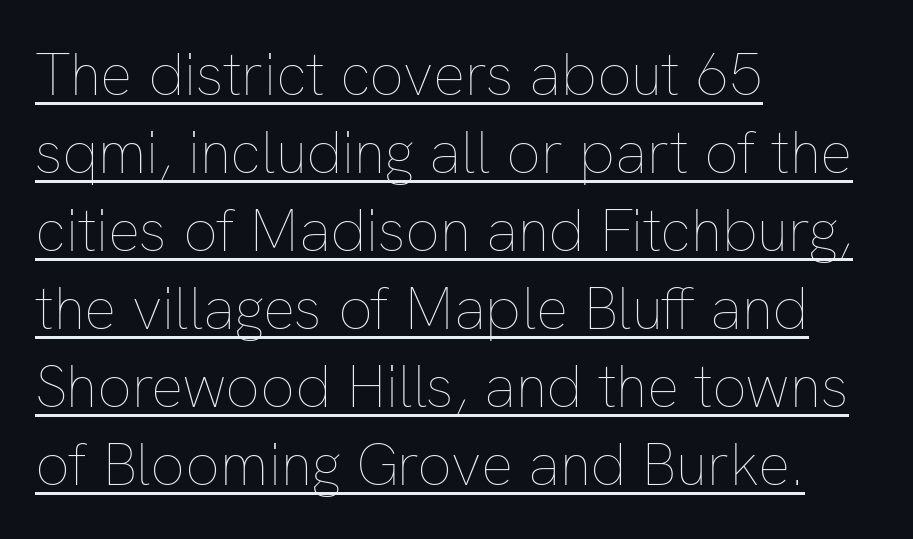
These lines keep a tight, regular rhythm from letter to letter. Do the characters align in a grid? No, the font is proportional. In terms of posture, this sample is upright. Horizontal bands of white between lines are of average thickness.
